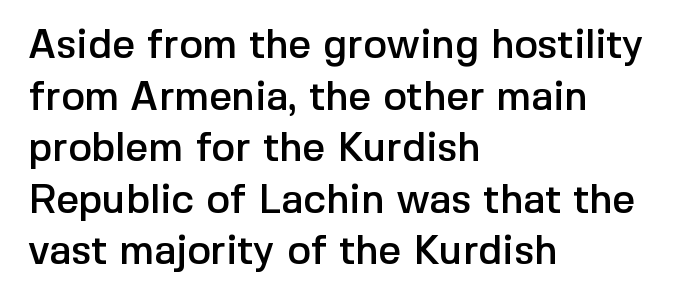
The image shows 40 px sans-serif type, upright; set left-aligned, normal line spacing (1.29x), normal letter spacing, not underlined; a medium x-height.
